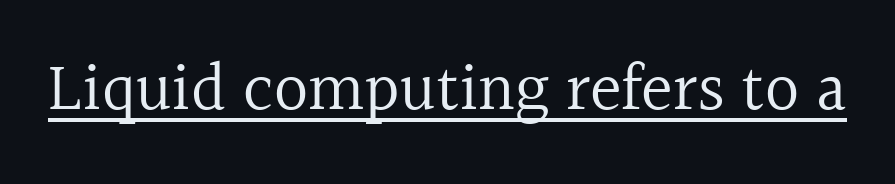
{"serif": "yes", "italic": "no", "bold": "no", "weight": "regular", "width": "normal", "x_height": "medium", "monospaced": "no", "underline": "yes", "letter_spacing": "normal", "letter_spacing_em": 0.0, "glyph_px": 67}
